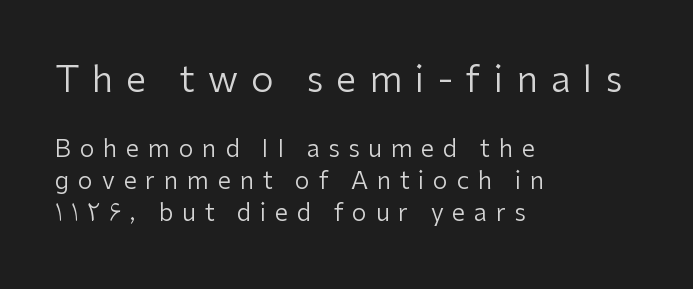
The image shows 36 px regular-weight sans-serif type, upright; set left-aligned, normal line spacing (1.34x), unusually wide letter spacing (+0.36 em), not underlined; the first (top) block is 1.5x larger; low stroke contrast and a medium x-height.
